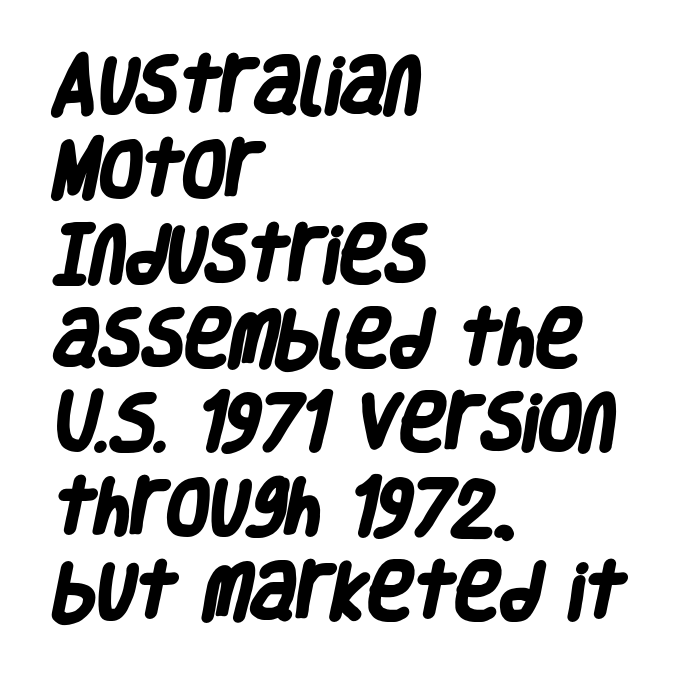
{"serif": "no", "bold": "yes", "weight": "heavy", "width": "condensed", "stroke_contrast": "low", "x_height": "large", "monospaced": "no", "underline": "no", "align": "left", "line_spacing": "normal", "line_spacing_ratio": 1.36, "letter_spacing": "normal", "letter_spacing_em": 0.0, "glyph_px": 62}
